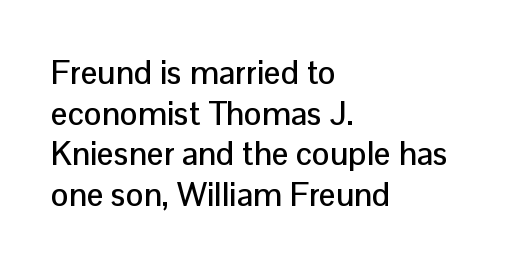
The image shows 33 px sans-serif type, upright; set left-aligned, line spacing 1.23x, normal letter spacing, not underlined; low stroke contrast and a medium x-height.
